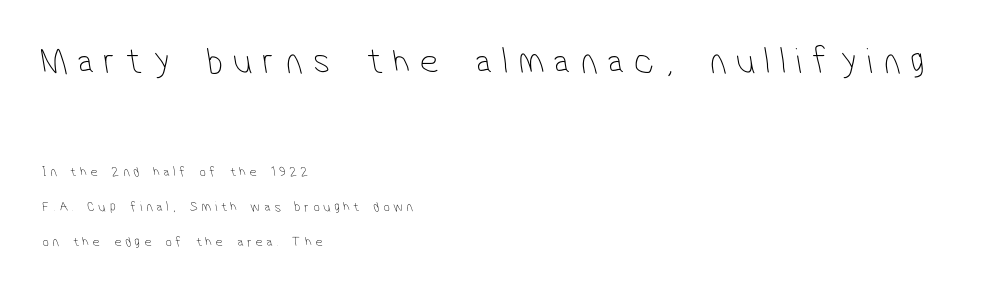
Each line starts at the same left margin while the right side varies. Size hierarchy here favors the leading block over the trailing one. Compared with typical paragraphs, the rows here are farther apart. Letterform terminals end flat and unadorned throughout the passage.
